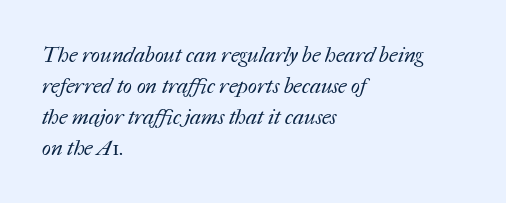
The image shows 21 px text type; set left-aligned, normal line spacing (1.47x), normal letter spacing, not underlined.
